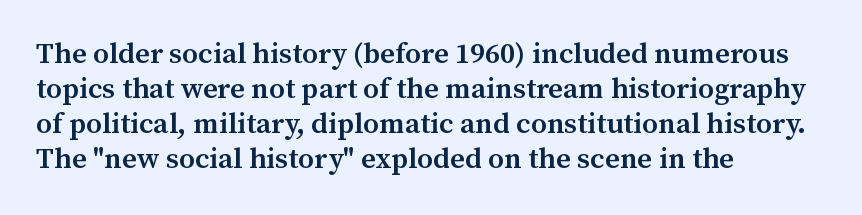
The image shows 29 px semibold serif type, upright; set left-aligned, line spacing 1.21x, normal letter spacing, not underlined; medium stroke contrast and a medium x-height.
